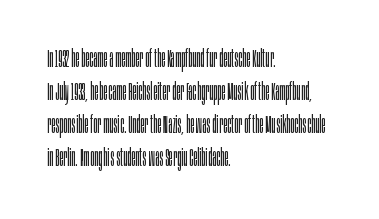
{"italic": "no", "bold": "no", "underline": "no", "align": "left", "line_spacing": "normal", "line_spacing_ratio": 1.32, "letter_spacing": "normal", "letter_spacing_em": 0.0, "glyph_px": 25}
